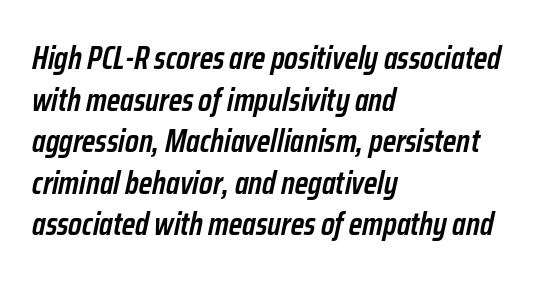
The image shows 32 px semibold, condensed type, italic (leaning right); set left-aligned, normal line spacing (1.3x), normal letter spacing, not underlined; low stroke contrast and a medium x-height.
